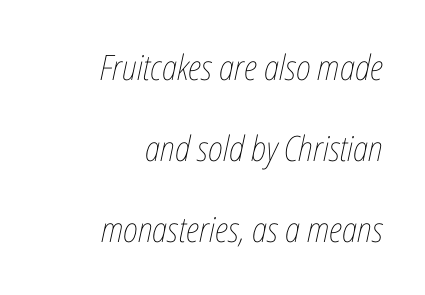
The face used here has a pronounced slope to its letters. Tracking value appears to be zero — textbook default spacing. Vertically, the passage feels expansive, rows floating well apart. Character widths vary here, with narrow letters taking less room than wide ones.
